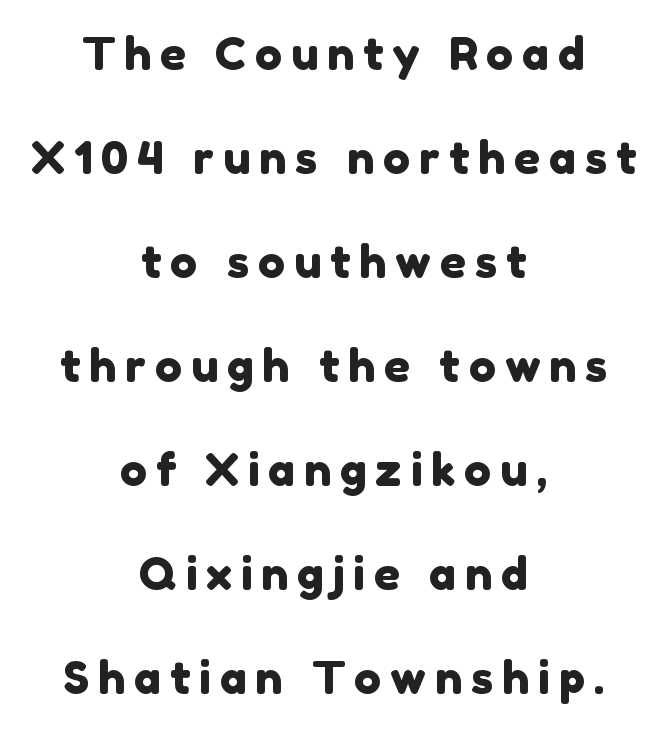
Q: Is the typeface a serif or a sans-serif typeface? A: Sans-serif.
Q: Is the text underlined? A: No.
Q: How is the paragraph aligned? A: Centered.
Q: Is the spacing between letters normal or unusually wide? A: Unusually wide.
Q: Is the spacing between lines tight, normal or loose? A: Loose.
Q: Width (condensed, normal, or wide)? A: Normal.
Q: x-height? A: Medium.
Q: Monospaced? A: No.
